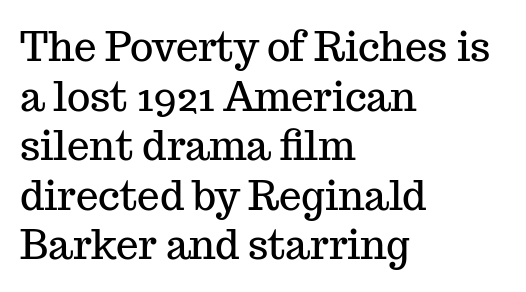
Words appear dense and cohesive because spacing is normal. You can tell from the footed stems that serif type was used. The lettering stays uniformly vertical, giving the passage a roman look. Descenders hang freely into open space. The paragraph shown leans on its left margin. The face used here is proportionally spaced, like ordinary book or web type.
